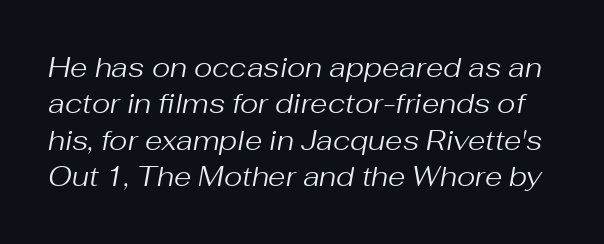
{"italic": "yes", "lean": "right", "slant_degrees": 10, "bold": "no", "weight": "regular", "width": "normal", "stroke_contrast": "medium", "x_height": "medium", "monospaced": "no", "underline": "no", "line_spacing": "normal", "line_spacing_ratio": 1.3, "letter_spacing": "normal", "letter_spacing_em": 0.0, "glyph_px": 28}
